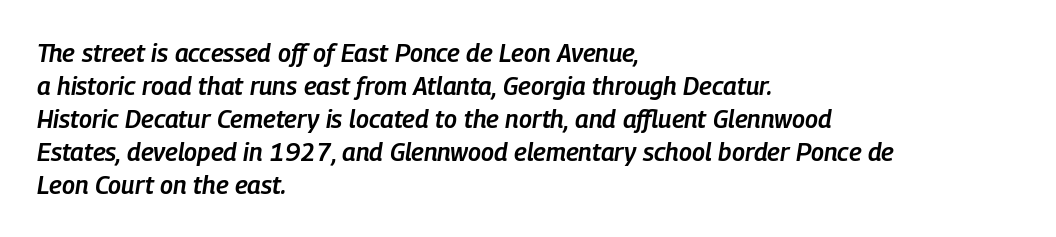
Leading matches the norm, producing a regular column. Compared with typical body copy, the letter spacing here is the same. Line beginnings align vertically; line endings do not. The words here are not underlined.
